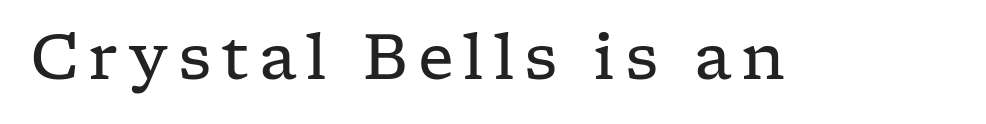
Examine the stroke ends and you'll spot serifs. The space beneath each line is pristine and unruled. Think of a printed novel: that variable character pitch is what you see here. This is not heavy type; no bold has been used.
